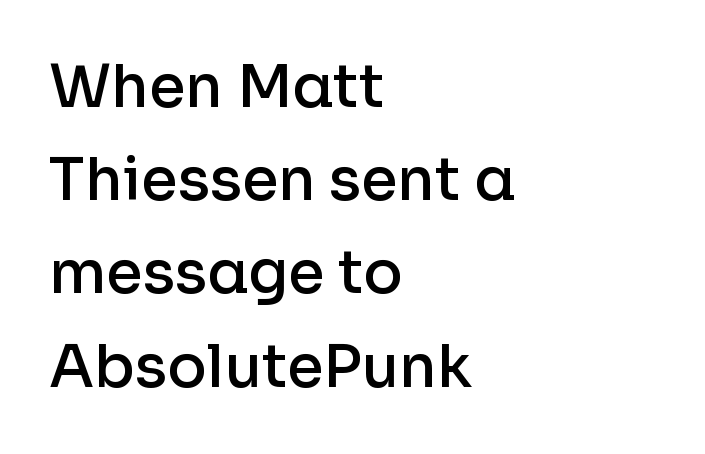
{"serif": "no", "italic": "no", "bold": "semi", "weight": "semibold", "width": "normal", "stroke_contrast": "low", "x_height": "medium", "monospaced": "no", "underline": "no", "align": "left", "line_spacing": "normal", "line_spacing_ratio": 1.58, "letter_spacing": "normal", "letter_spacing_em": 0.0, "glyph_px": 59}
